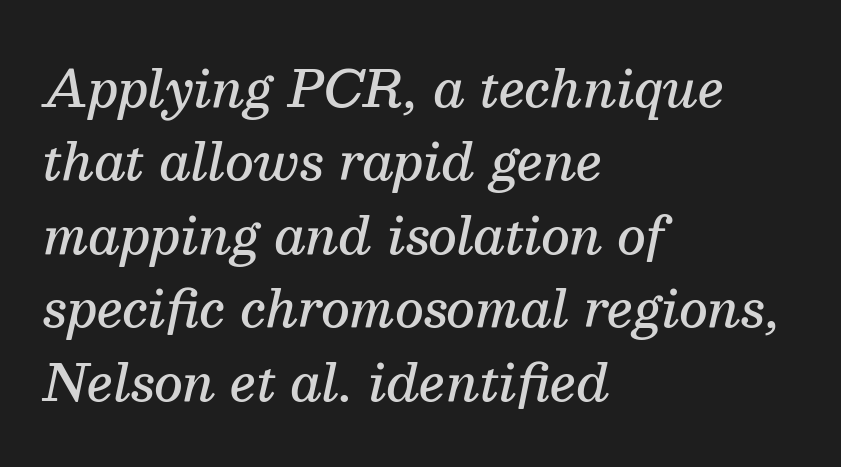
{"serif": "yes", "italic": "yes", "lean": "right", "slant_degrees": 13, "bold": "semi", "weight": "semibold", "width": "normal", "stroke_contrast": "medium", "x_height": "medium", "monospaced": "no", "underline": "no", "align": "left", "line_spacing": "normal", "line_spacing_ratio": 1.47, "letter_spacing": "normal", "letter_spacing_em": 0.0, "glyph_px": 50}
